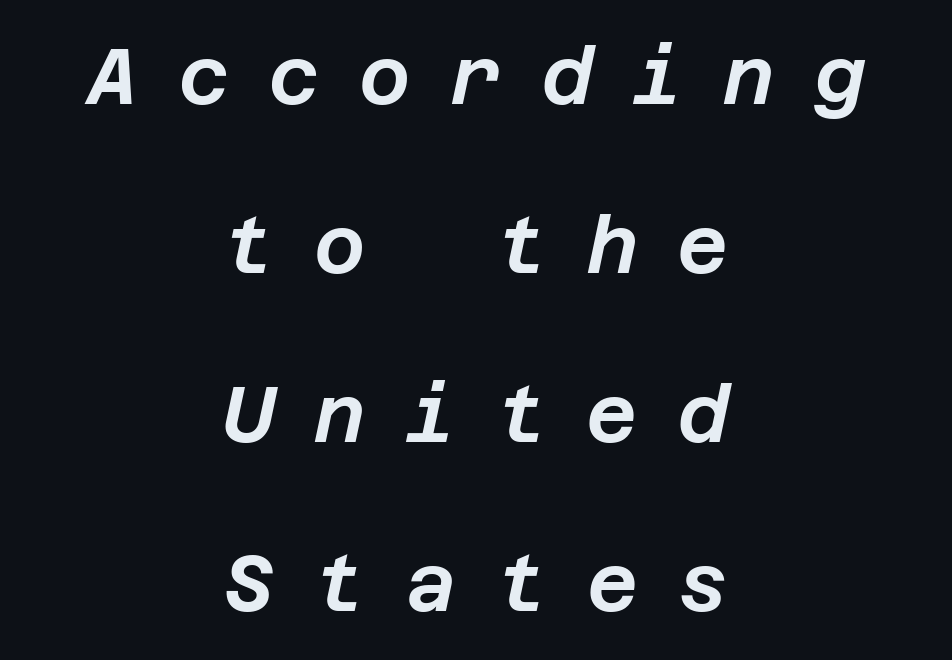
{"italic": "yes", "lean": "right", "slant_degrees": 12, "width": "normal", "stroke_contrast": "low", "x_height": "large", "underline": "no", "align": "center", "line_spacing": "loose", "line_spacing_ratio": 2.14, "letter_spacing": "wide", "letter_spacing_em": 0.5, "glyph_px": 79}
